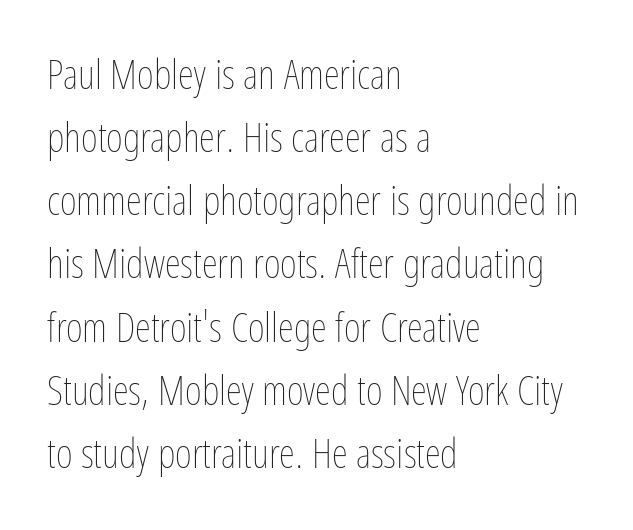
Q: Is the text bold? A: No.
Q: Is the text italic (slanted)? A: No, it is upright.
Q: Is the text underlined? A: No.
Q: How is the paragraph aligned? A: Left-aligned.
Q: Is the spacing between letters normal or unusually wide? A: Normal.
Q: Is the spacing between lines tight, normal or loose? A: Normal.
Q: Width (condensed, normal, or wide)? A: Condensed.
Q: Stroke contrast? A: Low.
Q: x-height? A: Medium.
Q: Monospaced? A: No.
